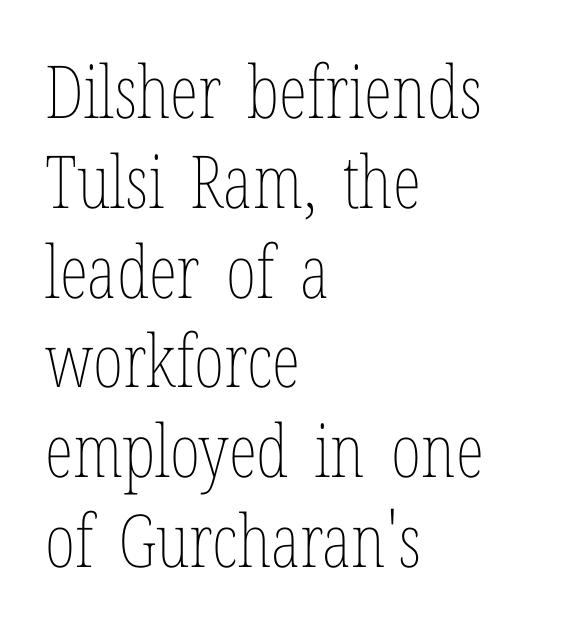
Q: Is the text bold? A: No.
Q: Is the text italic (slanted)? A: No, it is upright.
Q: Is the text underlined? A: No.
Q: How is the paragraph aligned? A: Left-aligned.
Q: Is the spacing between letters normal or unusually wide? A: Normal.
Q: Width (condensed, normal, or wide)? A: Condensed.
Q: Stroke contrast? A: Low.
Q: x-height? A: Medium.
Q: Monospaced? A: No.
